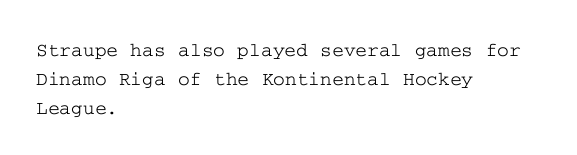
Default kerning and tracking; the words read as compact shapes. The type sits square on the baseline with zero lean. How would I describe the line gaps? Plain and ordinary. The zone under the glyphs is completely vacant. The lines are quadded left.
